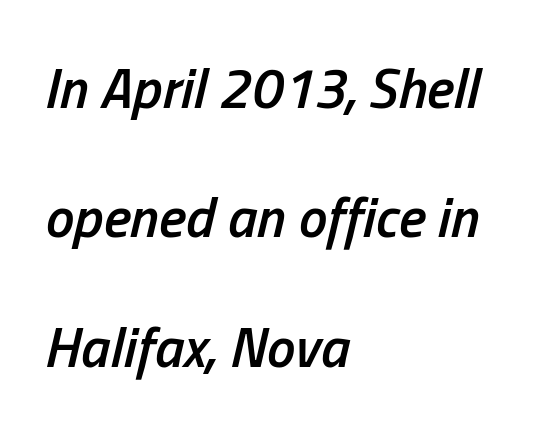
{"italic": "yes", "lean": "right", "slant_degrees": 13, "bold": "semi", "weight": "semibold", "width": "condensed", "stroke_contrast": "low", "x_height": "medium", "monospaced": "no", "underline": "no", "align": "left", "line_spacing": "loose", "line_spacing_ratio": 2.27, "letter_spacing": "normal", "letter_spacing_em": 0.0, "glyph_px": 57}
